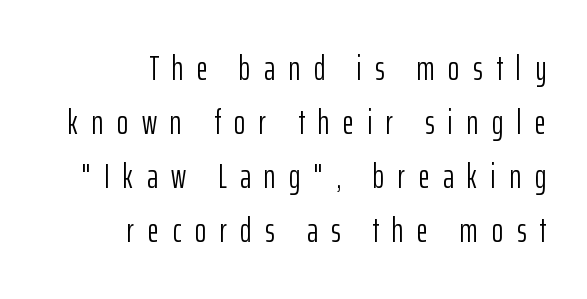
The image shows 34 px light, condensed sans-serif type, upright; set right-aligned, normal line spacing (1.59x), unusually wide letter spacing (+0.4 em), not underlined; low stroke contrast and a medium x-height.
